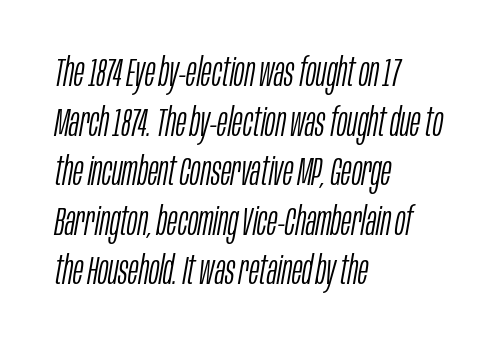
Normally led — the rows are evenly, conventionally spaced. Ink coverage per letter is moderate at most. Words appear dense and cohesive because spacing is normal. Rule under the text: the space is simply empty.
